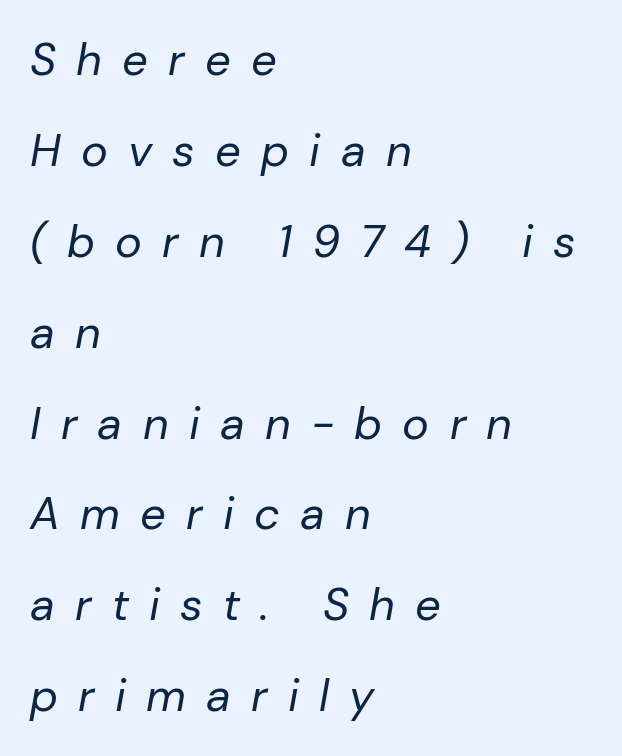
{"italic": "yes", "lean": "right", "slant_degrees": 10, "bold": "no", "weight": "regular", "width": "normal", "stroke_contrast": "low", "x_height": "medium", "monospaced": "no", "underline": "no", "align": "left", "line_spacing": "loose", "line_spacing_ratio": 2.02, "letter_spacing": "wide", "letter_spacing_em": 0.45, "glyph_px": 45}
